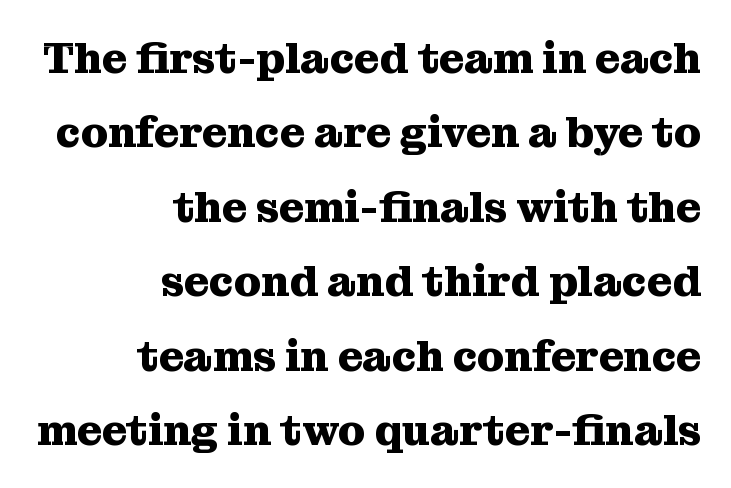
The image shows 43 px heavy serif type, upright; set right-aligned, line spacing 1.73x, normal letter spacing, not underlined; medium stroke contrast and a medium x-height.
